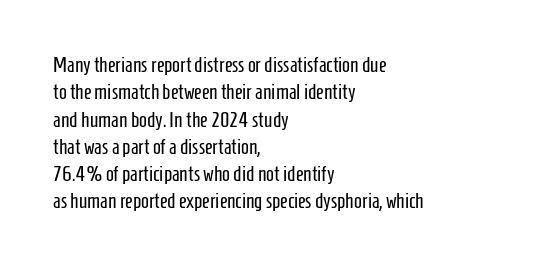
Q: Is the text bold? A: No.
Q: Is the text italic (slanted)? A: No, it is upright.
Q: Is the text underlined? A: No.
Q: How is the paragraph aligned? A: Left-aligned.
Q: Is the spacing between letters normal or unusually wide? A: Normal.
Q: Is the spacing between lines tight, normal or loose? A: Normal.
